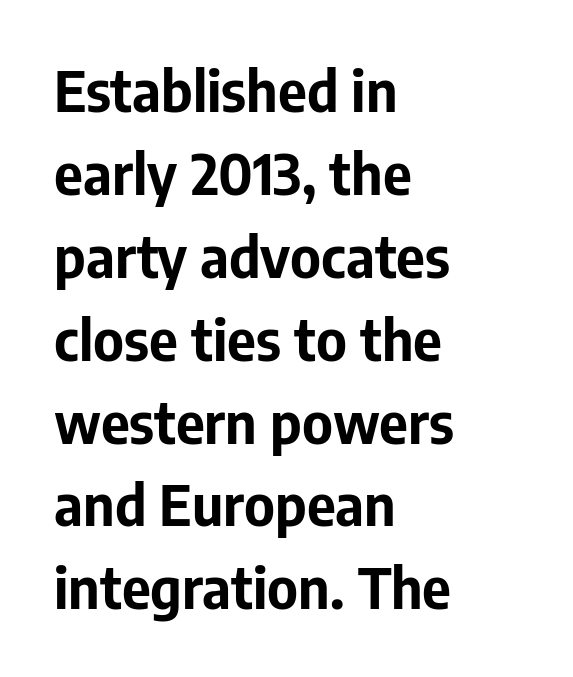
Upright lettering throughout. Tracking value appears to be zero — textbook default spacing. Think of a printed novel: that variable character pitch is what you see here. The characters display no serif detailing; their extremities are plain. Caption: bold face, heavy strokes.
